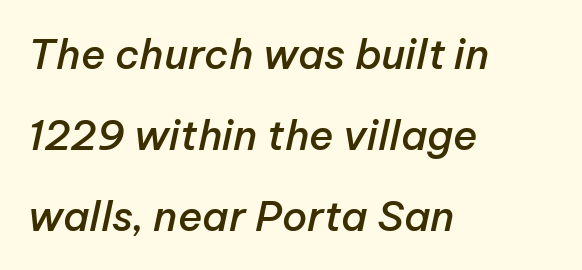
{"italic": "yes", "lean": "right", "slant_degrees": 12, "bold": "semi", "weight": "semibold", "width": "normal", "stroke_contrast": "low", "x_height": "medium", "monospaced": "no", "underline": "no", "align": "left", "line_spacing": "loose", "line_spacing_ratio": 1.97, "letter_spacing": "normal", "letter_spacing_em": 0.0, "glyph_px": 41}
